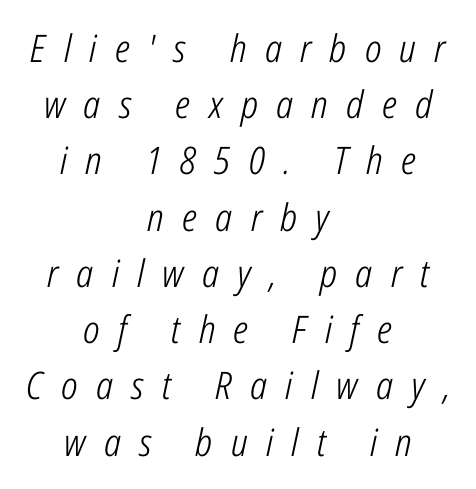
You could not count columns in this text — the font is proportionally spaced. This sample is center-justified, so both line endings float freely. The typesetting does not lean heavy: it is not bold. The text carries the slant typical of an italic or oblique font.
